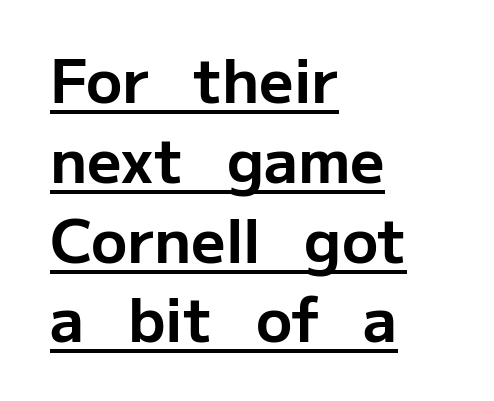
Q: Is the text bold? A: Yes.
Q: Is the text italic (slanted)? A: No, it is upright.
Q: Is the typeface a serif or a sans-serif typeface? A: Sans-serif.
Q: Is the text underlined? A: Yes.
Q: How is the paragraph aligned? A: Left-aligned.
Q: Is the spacing between letters normal or unusually wide? A: Normal.
Q: Is the spacing between lines tight, normal or loose? A: Normal.
Q: Width (condensed, normal, or wide)? A: Normal.
Q: Stroke contrast? A: Low.
Q: x-height? A: Medium.
Q: Monospaced? A: No.
